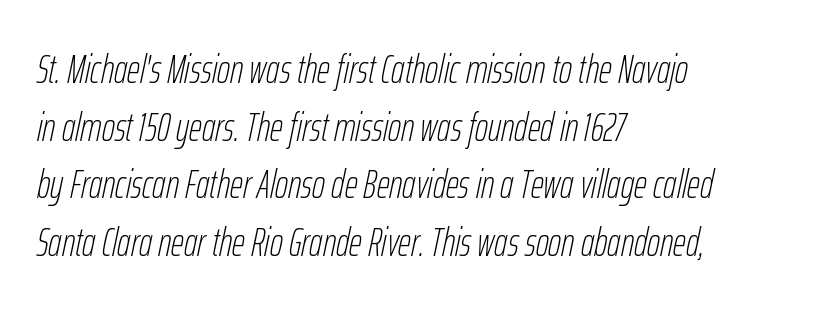
The letterforms sit shoulder to shoulder at normal distance. These lines are rendered in a variable-pitch font. Line starts are locked; line ends wander. Unmarked baselines from the first word to the last.
